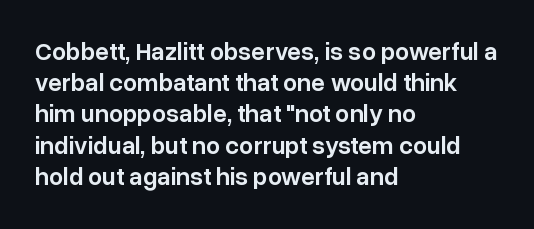
The vertical gap from one line to the next is medium. This sample is left-justified, so line endings fall wherever the words run out. Check under the words: just untouched page. Honestly, the letter spacing is just normal — you wouldn't notice it. Does the lettering tilt? It doesn't — this is upright. Typesetter's note: demi weight, one step under bold.
